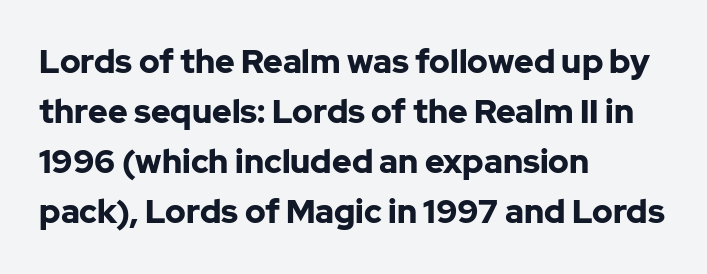
Q: Is the text bold? A: Yes.
Q: Is the text italic (slanted)? A: No, it is upright.
Q: Is the typeface a serif or a sans-serif typeface? A: Sans-serif.
Q: Is the text underlined? A: No.
Q: How is the paragraph aligned? A: Left-aligned.
Q: Is the spacing between letters normal or unusually wide? A: Normal.
Q: Is the spacing between lines tight, normal or loose? A: Normal.
Q: Width (condensed, normal, or wide)? A: Normal.
Q: Stroke contrast? A: Low.
Q: x-height? A: Medium.
Q: Monospaced? A: No.
